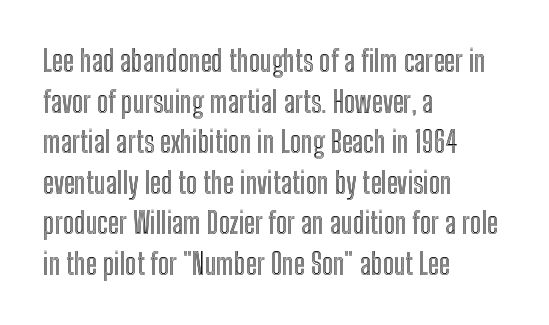
{"italic": "no", "width": "condensed", "x_height": "medium", "monospaced": "no", "underline": "no", "align": "left", "line_spacing": "normal", "line_spacing_ratio": 1.4, "letter_spacing": "normal", "letter_spacing_em": 0.0, "glyph_px": 29}
